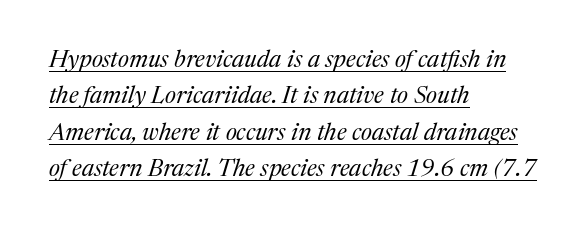
Q: Is the text bold? A: No.
Q: Is the text italic (slanted)? A: Yes, it leans right by about 17 degrees.
Q: Is the text underlined? A: Yes.
Q: How is the paragraph aligned? A: Left-aligned.
Q: Is the spacing between letters normal or unusually wide? A: Normal.
Q: Is the spacing between lines tight, normal or loose? A: Normal.
